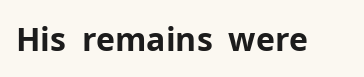
The image shows 32 px bold sans-serif type, upright; set normal letter spacing, not underlined; low stroke contrast and a medium x-height.
